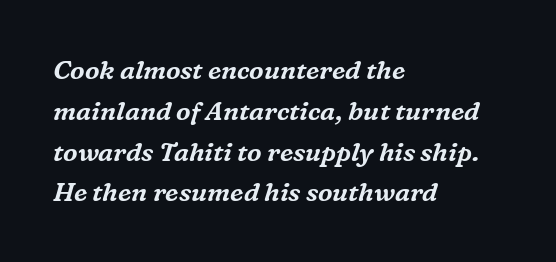
The image shows 26 px text type, italic (leaning right); set left-aligned, normal line spacing (1.57x), normal letter spacing, not underlined.
